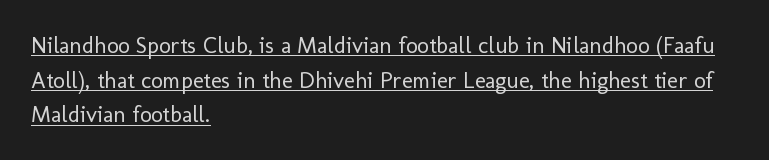
The image shows 23 px text type, upright; set left-aligned, normal line spacing (1.51x), normal letter spacing, underlined.
